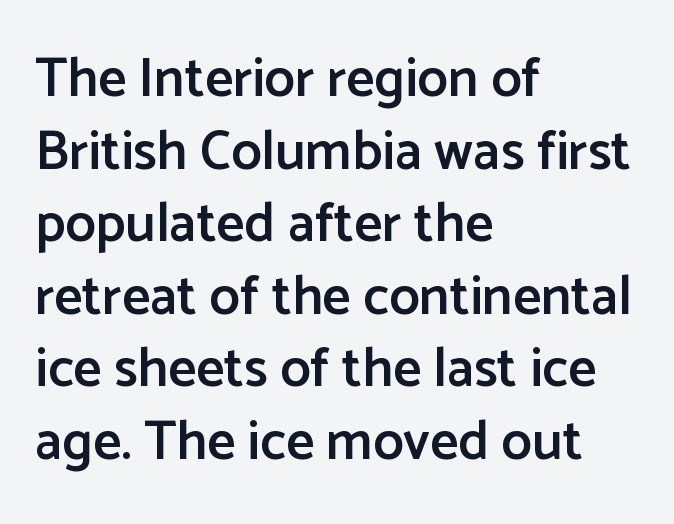
Each word holds together tightly as a unit, with standard inter-letter gaps. The rendering anchors every line to the left-hand side. Nope, no serifs anywhere on these letters. Interline gaps are of average width in this sample. You can tell it's not italic because the verticals are truly vertical. Set as a demibold, roughly 600 on the weight scale.
